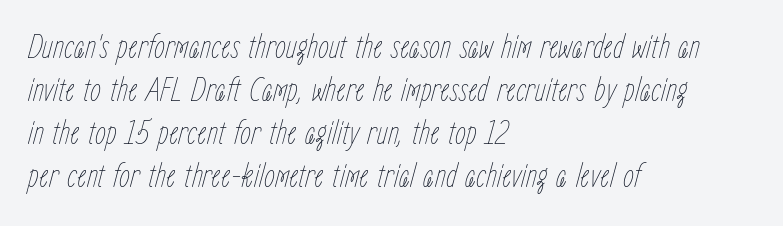
The image shows 35 px thin, condensed type, italic (leaning right); set left-aligned, line spacing 1.23x, normal letter spacing, not underlined; low stroke contrast and a medium x-height.
